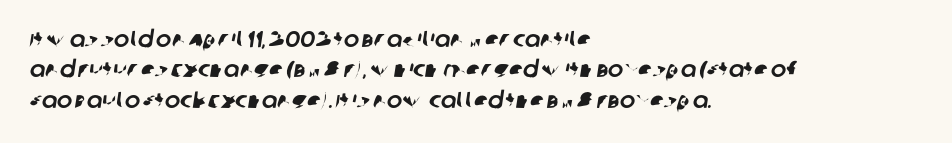
The image shows 23 px text type; set left-aligned, normal line spacing (1.32x), normal letter spacing, not underlined.
